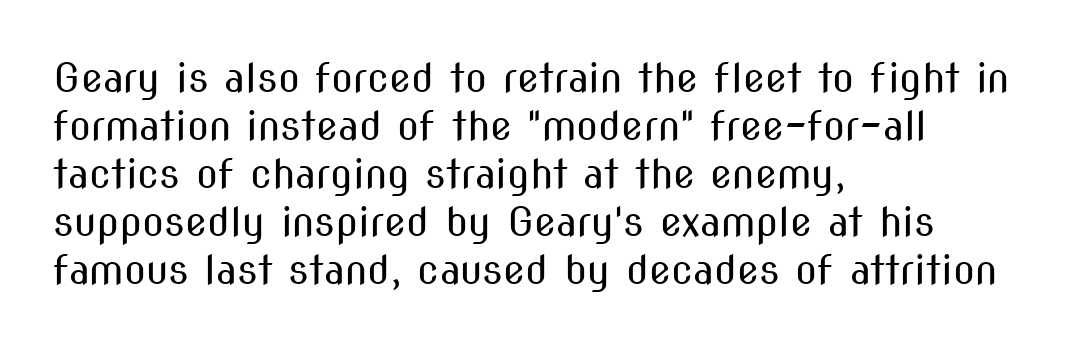
{"serif": "no", "italic": "no", "bold": "no", "weight": "regular", "width": "condensed", "stroke_contrast": "medium", "x_height": "medium", "monospaced": "no", "underline": "no", "align": "left", "line_spacing_ratio": 1.2, "letter_spacing": "normal", "letter_spacing_em": 0.0, "glyph_px": 40}
